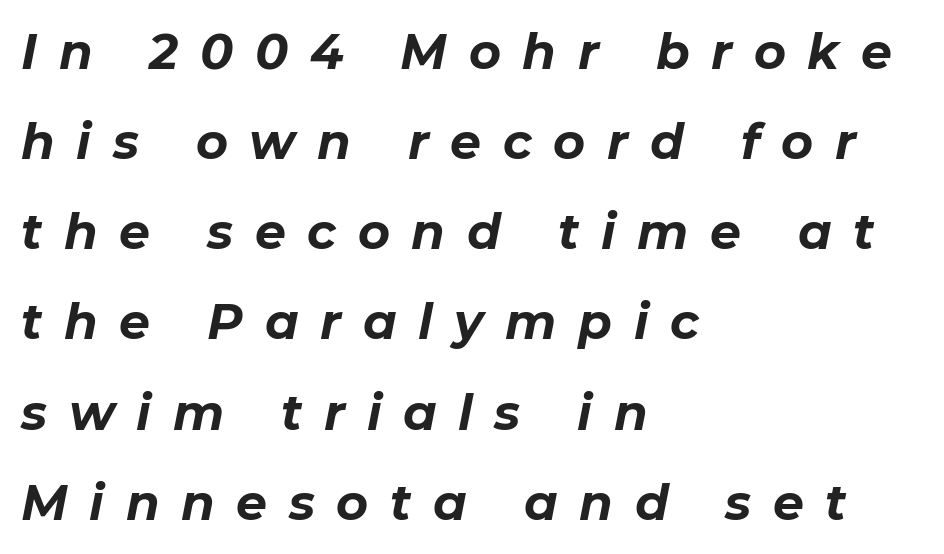
Q: Is the text bold? A: Yes.
Q: Is the text italic (slanted)? A: Yes, it leans right by about 11 degrees.
Q: Is the text underlined? A: No.
Q: How is the paragraph aligned? A: Left-aligned.
Q: Is the spacing between letters normal or unusually wide? A: Unusually wide.
Q: Width (condensed, normal, or wide)? A: Normal.
Q: Stroke contrast? A: Low.
Q: x-height? A: Medium.
Q: Monospaced? A: No.
